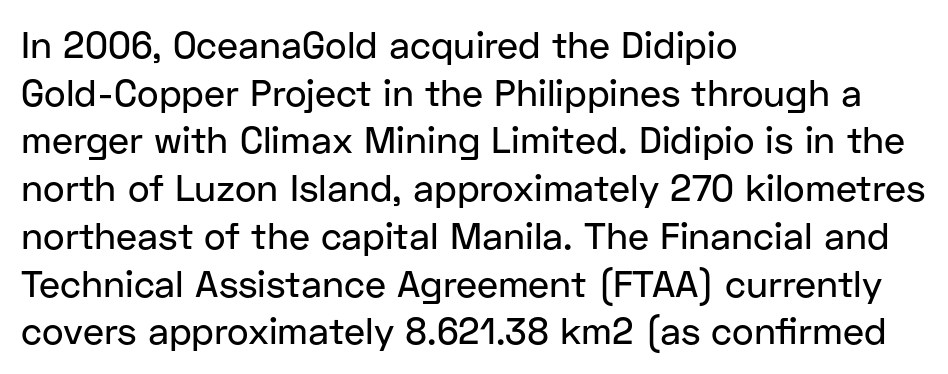
Baseline-to-baseline distance is the conventional proportion of letter height. The compositor pushed each line to the left boundary. The typography opts for an upright posture over an oblique one. A typesetter would call this proportional, since set widths differ per character. The space beneath each line is pristine and unruled. Unlike a traditional serif, this face leaves its strokes unadorned.
